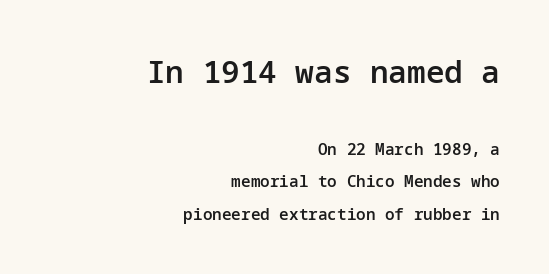
{"serif": "no", "italic": "no", "bold": "semi", "weight": "semibold", "width": "normal", "stroke_contrast": "low", "x_height": "medium", "underline": "no", "align": "right", "line_spacing": "loose", "line_spacing_ratio": 2.03, "letter_spacing": "normal", "letter_spacing_em": 0.0, "larger_block": "first", "size_ratio": 1.94, "glyph_px": 31}
